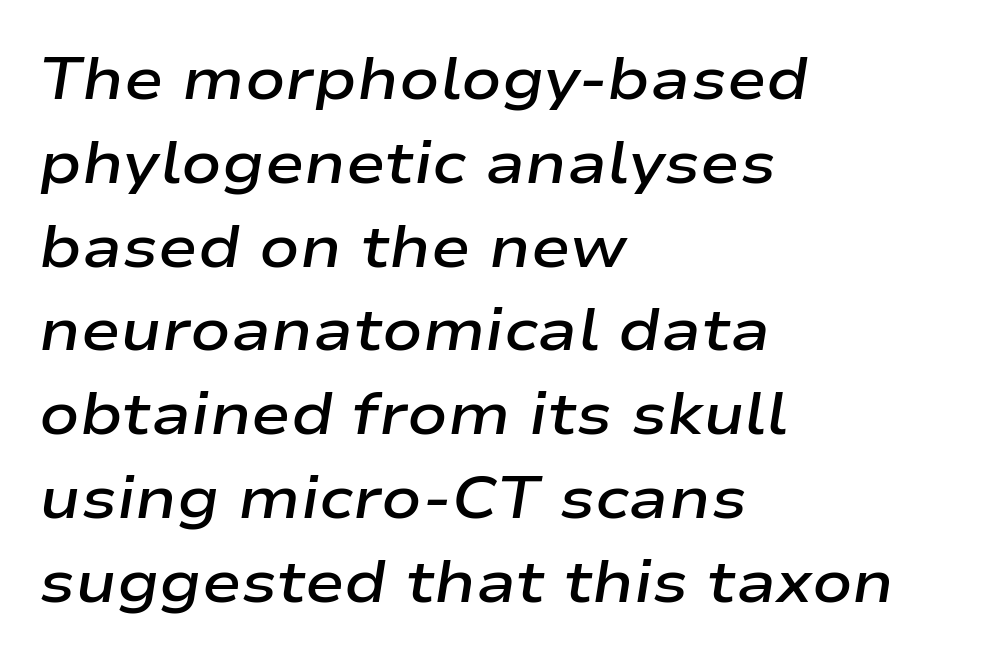
{"italic": "yes", "lean": "right", "slant_degrees": 9, "bold": "semi", "weight": "semibold", "width": "wide", "stroke_contrast": "low", "x_height": "medium", "monospaced": "no", "underline": "no", "align": "left", "line_spacing": "normal", "line_spacing_ratio": 1.42, "letter_spacing": "normal", "letter_spacing_em": 0.0, "glyph_px": 59}
